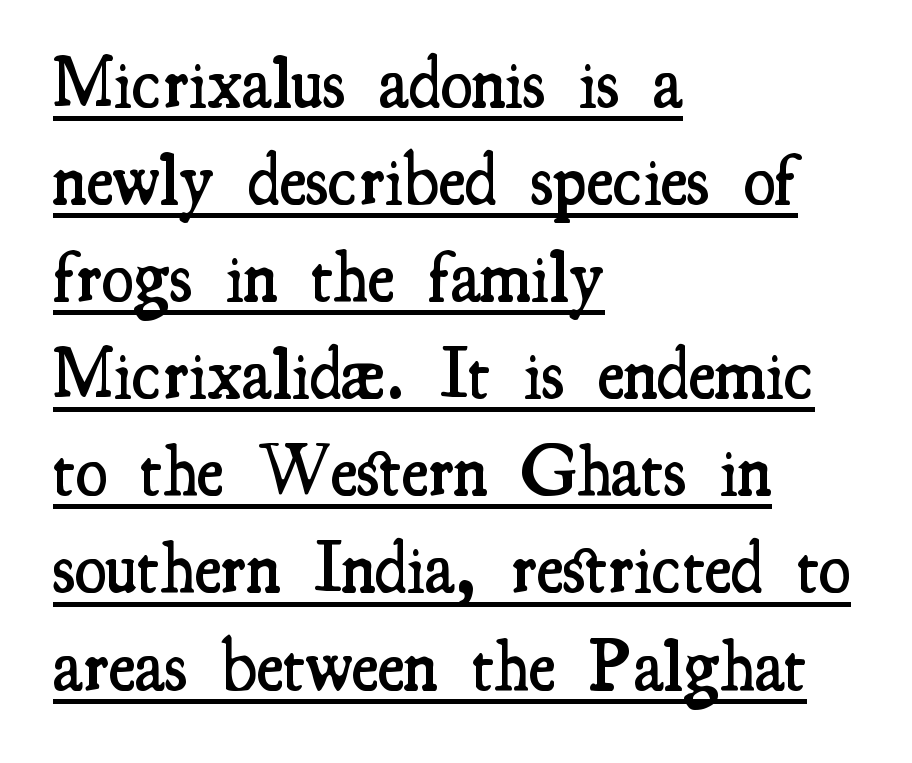
{"serif": "yes", "italic": "no", "bold": "semi", "weight": "semibold", "width": "condensed", "stroke_contrast": "medium", "x_height": "small", "monospaced": "no", "underline": "yes", "align": "left", "line_spacing": "normal", "line_spacing_ratio": 1.33, "letter_spacing": "normal", "letter_spacing_em": 0.0, "glyph_px": 73}
